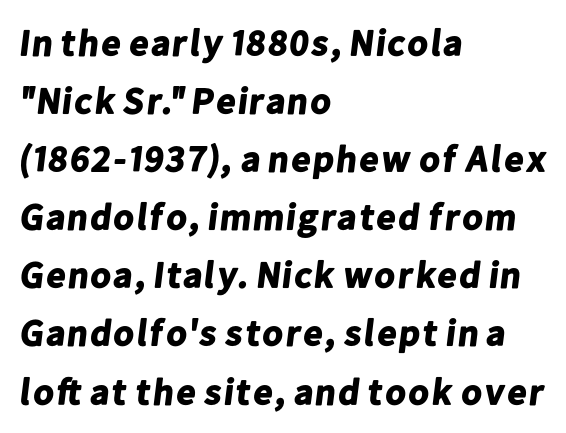
Character widths vary here, with narrow letters taking less room than wide ones. The text block is weighted toward the left margin, trailing off unevenly rightward. These lines sit exactly where default settings would place them. A typesetter would label this face a sans. Glyph-to-glyph distance matches everyday printed text. Glance below the letters and you will spot only blank space.
